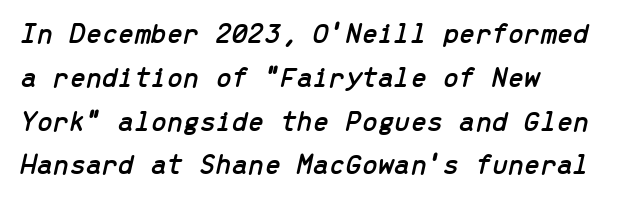
{"italic": "yes", "lean": "right", "slant_degrees": 13, "width": "normal", "stroke_contrast": "low", "x_height": "medium", "monospaced": "yes", "underline": "no", "align": "left", "line_spacing": "normal", "line_spacing_ratio": 1.51, "letter_spacing": "normal", "letter_spacing_em": 0.0, "glyph_px": 29}
